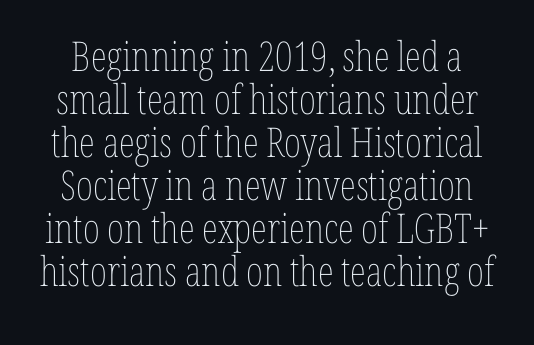
Q: Is the text bold? A: No.
Q: Is the text italic (slanted)? A: No, it is upright.
Q: Is the text underlined? A: No.
Q: Is the spacing between letters normal or unusually wide? A: Normal.
Q: Is the spacing between lines tight, normal or loose? A: Tight.
Q: Width (condensed, normal, or wide)? A: Condensed.
Q: Stroke contrast? A: Low.
Q: x-height? A: Medium.
Q: Monospaced? A: No.
